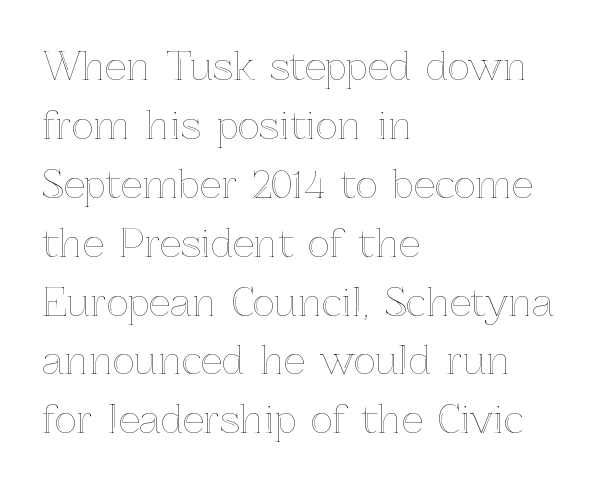
The image shows 38 px text type, upright; set left-aligned, normal line spacing (1.55x), normal letter spacing, not underlined; a medium x-height.
